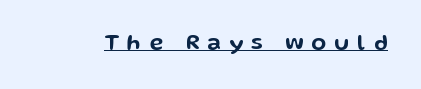
The image shows 22 px text type, upright; set unusually wide letter spacing (+0.37 em), underlined.
